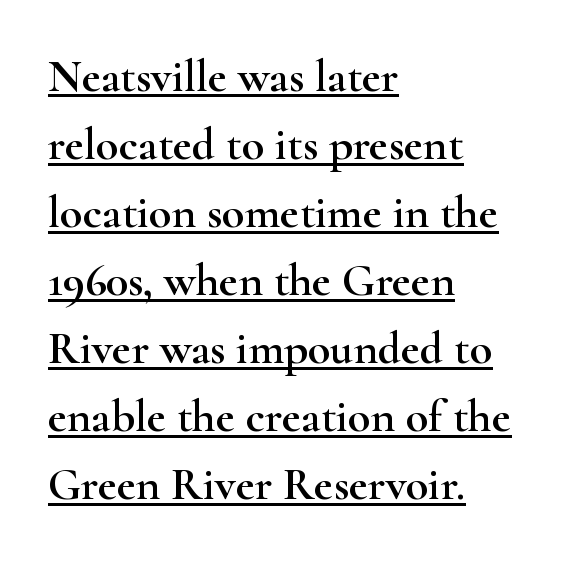
Q: Is the text italic (slanted)? A: No, it is upright.
Q: Is the typeface a serif or a sans-serif typeface? A: Serif.
Q: Is the text underlined? A: Yes.
Q: How is the paragraph aligned? A: Left-aligned.
Q: Is the spacing between letters normal or unusually wide? A: Normal.
Q: Is the spacing between lines tight, normal or loose? A: Normal.
Q: Width (condensed, normal, or wide)? A: Wide.
Q: Stroke contrast? A: High.
Q: x-height? A: Small.
Q: Monospaced? A: No.
